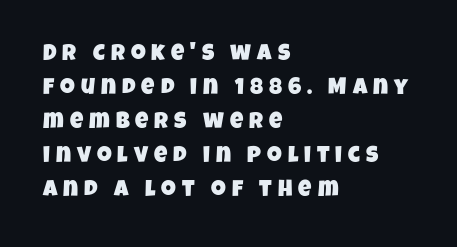
Q: Is the text underlined? A: No.
Q: How is the paragraph aligned? A: Left-aligned.
Q: Is the spacing between letters normal or unusually wide? A: Unusually wide.
Q: Is the spacing between lines tight, normal or loose? A: Normal.
